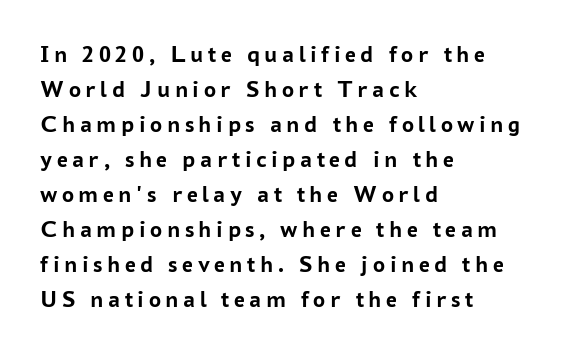
Notice how descenders clear the ascenders below comfortably — that's standard leading. Designer's note — italics off, roman on. Every row of glyphs begins at an identical x-position on the left. Typesetter's note: full bold, strokes at maximum text heaviness. The specimen omits any rule beneath the text block's lines.
